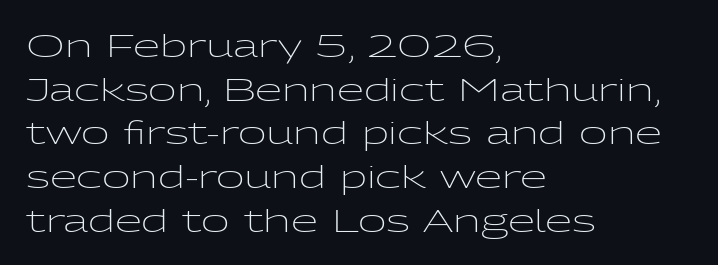
Q: Is the text bold? A: No.
Q: Is the text italic (slanted)? A: No, it is upright.
Q: Is the typeface a serif or a sans-serif typeface? A: Sans-serif.
Q: Is the text underlined? A: No.
Q: How is the paragraph aligned? A: Left-aligned.
Q: Is the spacing between letters normal or unusually wide? A: Normal.
Q: Is the spacing between lines tight, normal or loose? A: Normal.
Q: Width (condensed, normal, or wide)? A: Wide.
Q: Stroke contrast? A: Low.
Q: x-height? A: Medium.
Q: Monospaced? A: No.
